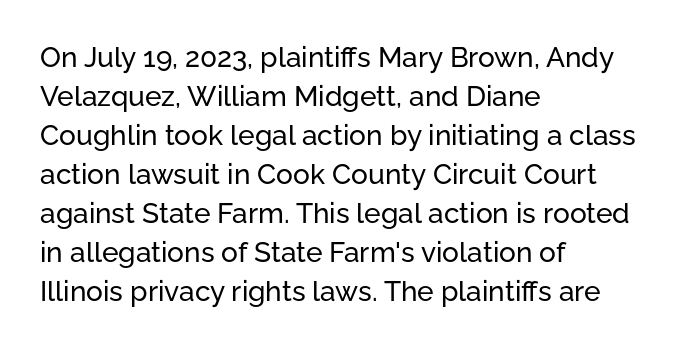
The image shows 28 px sans-serif type, upright; set left-aligned, normal line spacing (1.39x), normal letter spacing, not underlined; low stroke contrast and a medium x-height.
